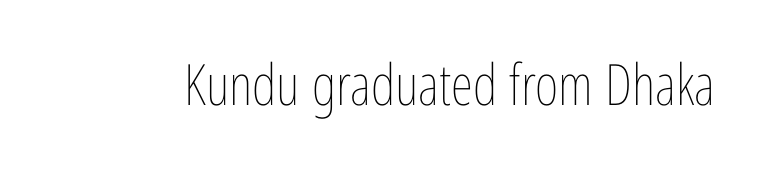
Character widths vary here, with narrow letters taking less room than wide ones. Check under the words: just untouched page. Glyph-to-glyph distance matches everyday printed text. The lettering holds an erect, upright posture throughout.
